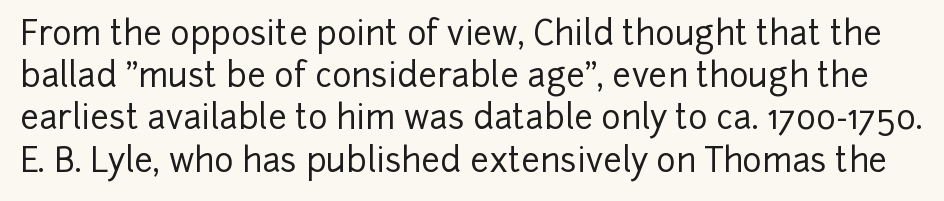
{"serif": "no", "italic": "no", "width": "normal", "stroke_contrast": "low", "x_height": "medium", "monospaced": "no", "underline": "no", "line_spacing": "normal", "line_spacing_ratio": 1.28, "letter_spacing": "normal", "letter_spacing_em": 0.0, "glyph_px": 33}
